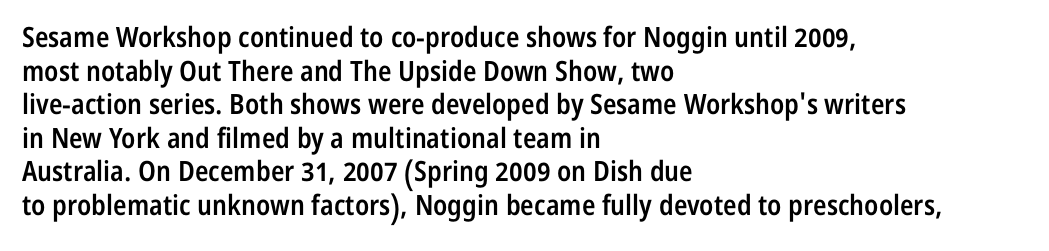
Does the type have serifs? No, each stem ends abruptly. These lines are rendered in a variable-pitch font. This is the regular roman posture of the typeface. Compared with typical body copy, the letter spacing here is the same.
